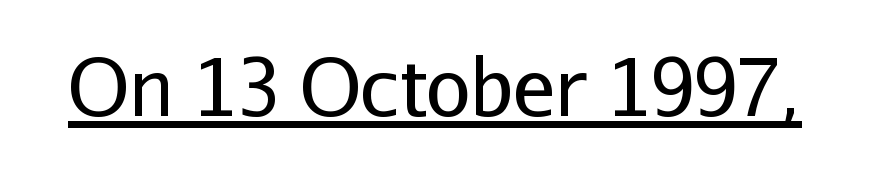
{"serif": "no", "italic": "no", "bold": "no", "weight": "regular", "width": "normal", "stroke_contrast": "low", "x_height": "medium", "monospaced": "no", "underline": "yes", "letter_spacing": "normal", "letter_spacing_em": 0.0, "glyph_px": 79}
